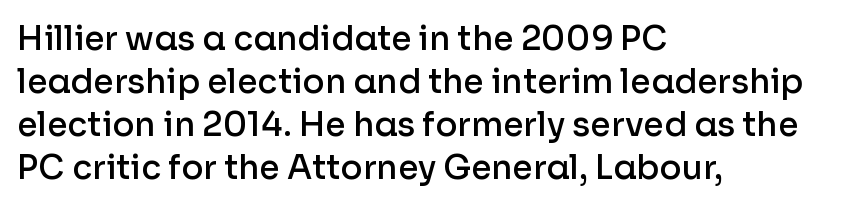
{"serif": "no", "italic": "no", "bold": "semi", "weight": "semibold", "width": "normal", "stroke_contrast": "low", "x_height": "medium", "monospaced": "no", "underline": "no", "align": "left", "line_spacing": "normal", "line_spacing_ratio": 1.3, "letter_spacing": "normal", "letter_spacing_em": 0.0, "glyph_px": 33}
